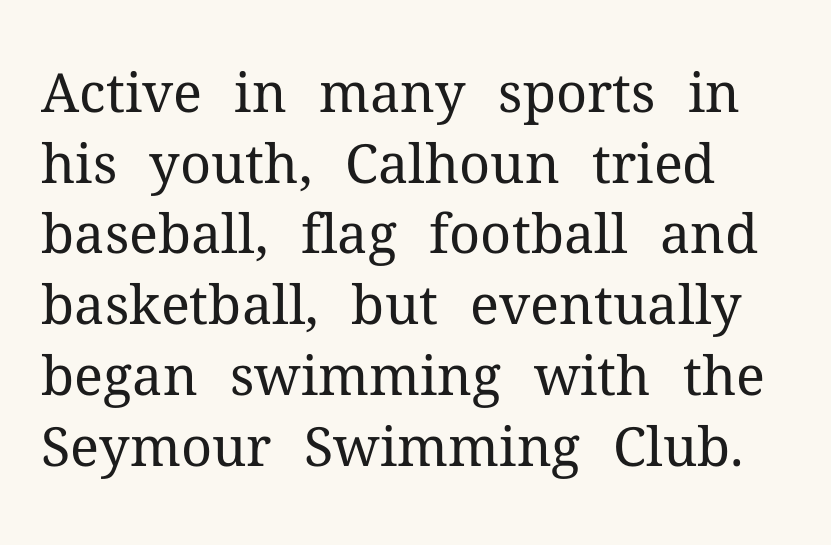
The image shows 54 px regular-weight serif type, upright; set normal line spacing (1.31x), normal letter spacing, not underlined; medium stroke contrast and a medium x-height.
